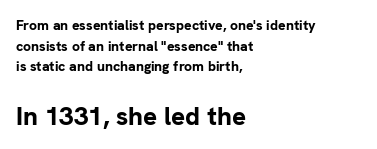
Baseline-to-baseline distance is the conventional proportion of letter height. Tracking value appears to be zero — textbook default spacing. Bare-footed words on every line. In CSS terms this would be text-align: left.
